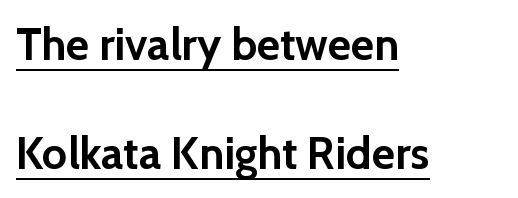
Q: Is the text bold? A: Yes.
Q: Is the text italic (slanted)? A: No, it is upright.
Q: Is the typeface a serif or a sans-serif typeface? A: Sans-serif.
Q: Is the text underlined? A: Yes.
Q: How is the paragraph aligned? A: Left-aligned.
Q: Is the spacing between letters normal or unusually wide? A: Normal.
Q: Is the spacing between lines tight, normal or loose? A: Loose.
Q: Width (condensed, normal, or wide)? A: Normal.
Q: x-height? A: Medium.
Q: Monospaced? A: No.
